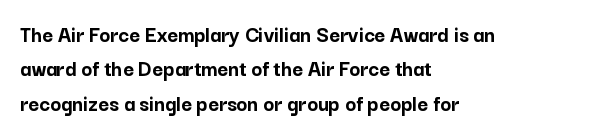
{"italic": "no", "bold": "yes", "underline": "no", "align": "left", "line_spacing": "normal", "line_spacing_ratio": 1.5, "letter_spacing": "normal", "letter_spacing_em": 0.0, "glyph_px": 23}
